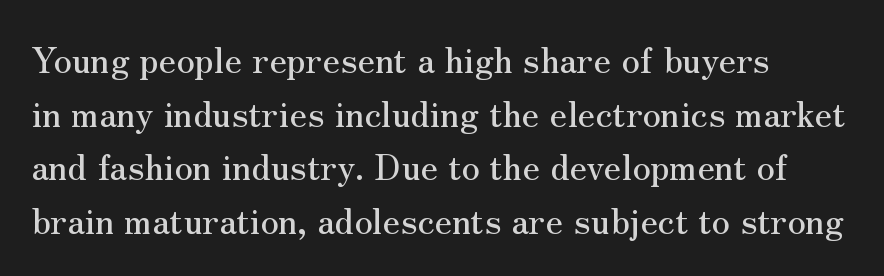
These lines keep a tight, regular rhythm from letter to letter. Designer's note — italics off, roman on. Left-aligned paragraph, ragged on the right. Is this a fixed-width face? No — the glyphs have proportional, varying widths.
